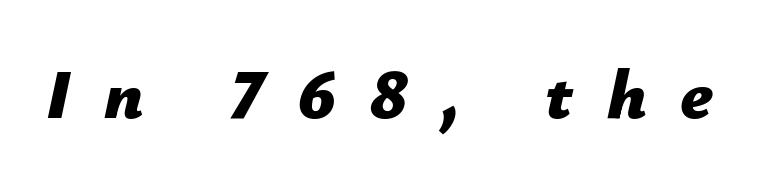
The face used here is proportionally spaced, like ordinary book or web type. Compared with typical body copy, the letter spacing here is much looser. The lettering tilts uniformly, giving the passage an italic look. The typesetting leans heavy: a genuine bold. Glance below the letters and you will spot only blank space.
